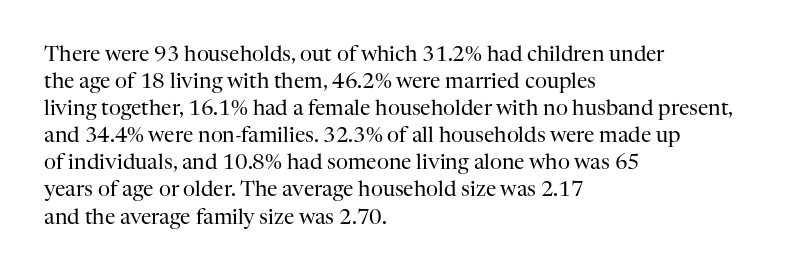
The image shows 21 px text type, upright; set left-aligned, normal line spacing (1.29x), normal letter spacing, not underlined.
